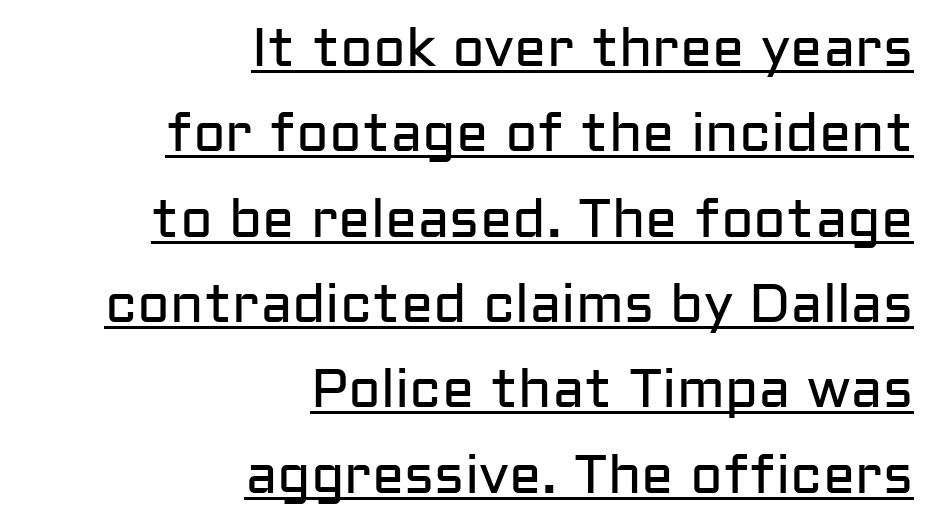
Q: Is the text bold? A: No.
Q: Is the text italic (slanted)? A: No, it is upright.
Q: Is the typeface a serif or a sans-serif typeface? A: Sans-serif.
Q: Is the text underlined? A: Yes.
Q: How is the paragraph aligned? A: Right-aligned.
Q: Is the spacing between letters normal or unusually wide? A: Normal.
Q: Is the spacing between lines tight, normal or loose? A: Normal.
Q: Width (condensed, normal, or wide)? A: Normal.
Q: Stroke contrast? A: Low.
Q: x-height? A: Medium.
Q: Monospaced? A: No.
